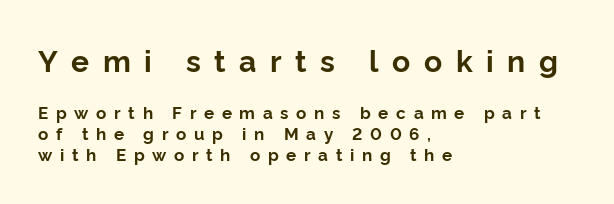
This sample has the flowing, uneven cadence of proportional lettering. In terms of weight, the rendering is a true, heavy bold. The rag falls on the right side of this text block. The text was rendered using a sans face with plain stroke endings. The space beneath each line is pristine and unruled.
